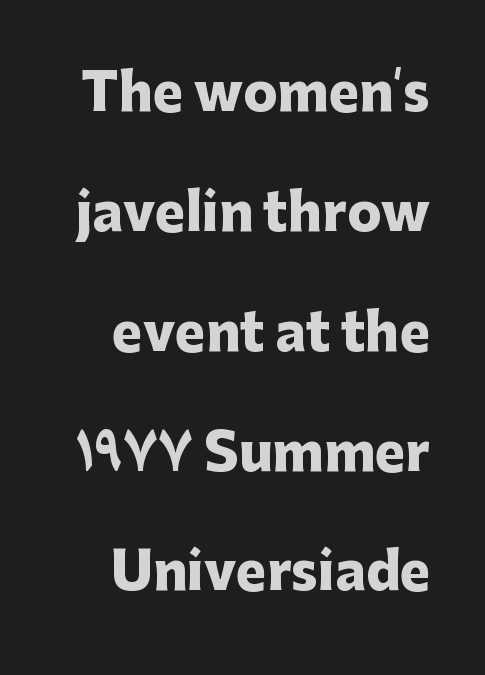
{"serif": "no", "italic": "no", "bold": "yes", "weight": "heavy", "width": "normal", "stroke_contrast": "low", "x_height": "medium", "monospaced": "no", "underline": "no", "line_spacing": "loose", "line_spacing_ratio": 2.35, "letter_spacing": "normal", "letter_spacing_em": 0.0, "glyph_px": 51}
